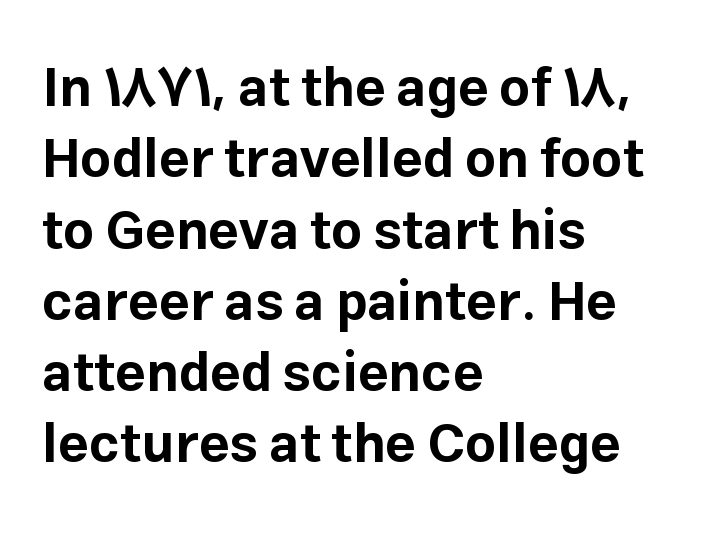
Emphasis by weight is at full strength: bold. The passage shown has conventional tracking throughout. You could not count columns in this text — the font is proportionally spaced. The rendering shows plain stroke endings on the letterforms — a sans-serif design. This rendering features lettering with no underline.
